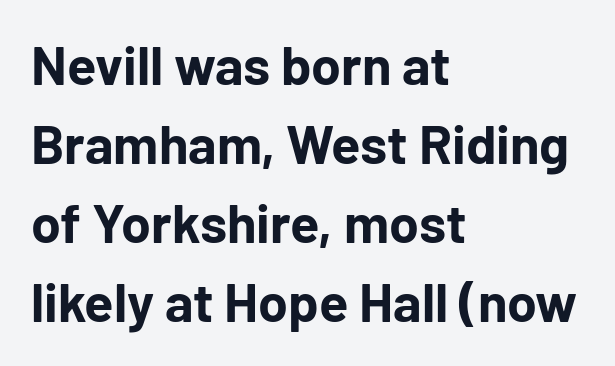
Q: Is the text bold? A: Yes.
Q: Is the text italic (slanted)? A: No, it is upright.
Q: Is the typeface a serif or a sans-serif typeface? A: Sans-serif.
Q: Is the text underlined? A: No.
Q: How is the paragraph aligned? A: Left-aligned.
Q: Is the spacing between letters normal or unusually wide? A: Normal.
Q: Is the spacing between lines tight, normal or loose? A: Normal.
Q: Width (condensed, normal, or wide)? A: Normal.
Q: Stroke contrast? A: Low.
Q: x-height? A: Medium.
Q: Monospaced? A: No.
